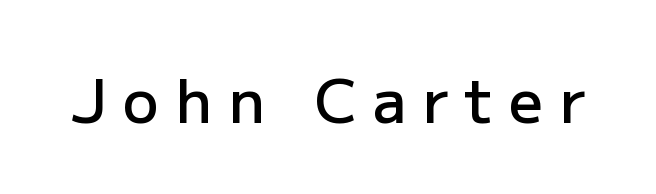
Upright lettering throughout. Observe the absence of serifs on each vertical stroke in this sample. This sample has the flowing, uneven cadence of proportional lettering. Every letter is mildly thick-stroked: semibold rather than bold. Substantial extra tracking has been applied to these lines. The gap between lines stays unmarked.
